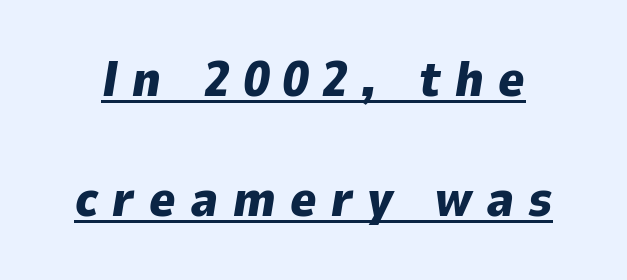
You could not count columns in this text — the font is proportionally spaced. You'd pick this weight for a headline — it's a proper bold. Rows of type keep a wide berth in the vertical direction. Caption: expanded tracking, letters set apart. A rule runs beneath these lines of type. Emphasis-style slanted type is in use.
